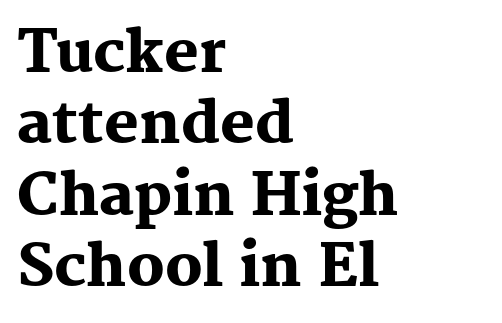
Honestly, the letter spacing is just normal — you wouldn't notice it. Quick note: underline off. You can tell it's not italic because the verticals are truly vertical. Line starts are locked; line ends wander. The sample has been set heavy, in full bold.
